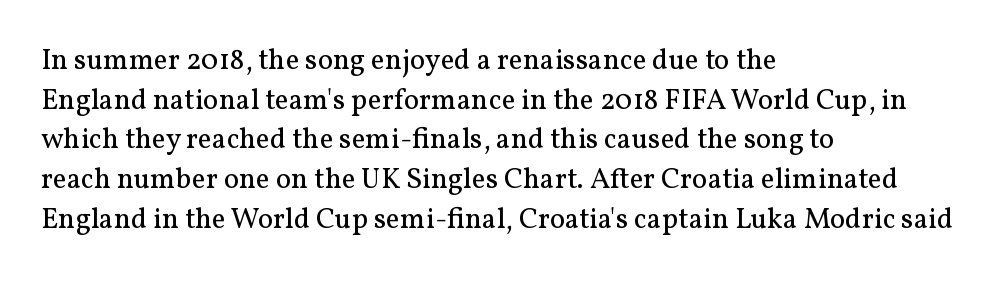
{"serif": "yes", "italic": "no", "bold": "no", "weight": "regular", "width": "normal", "stroke_contrast": "medium", "x_height": "medium", "monospaced": "no", "underline": "no", "align": "left", "line_spacing": "normal", "line_spacing_ratio": 1.37, "letter_spacing": "normal", "letter_spacing_em": 0.0, "glyph_px": 29}
